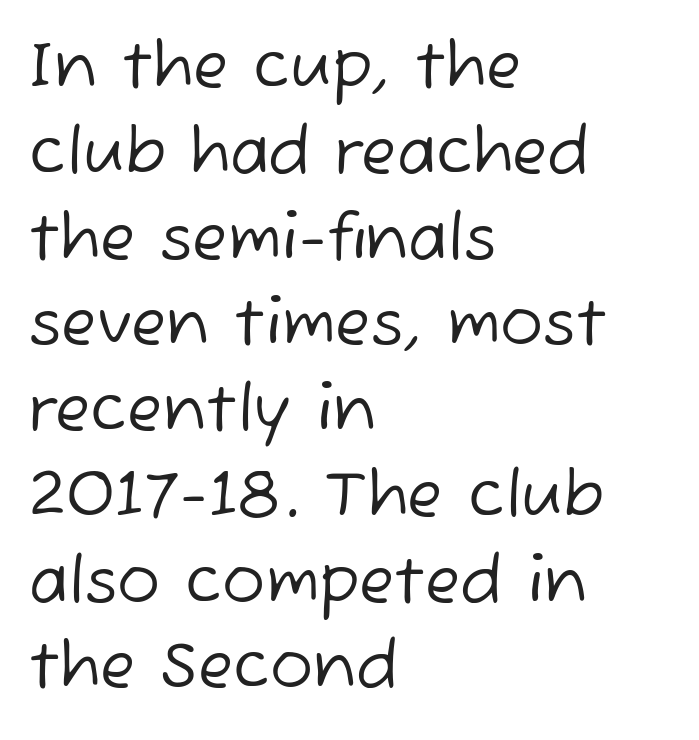
Decoration check: the copy has no underline. The line-height multiplier appears to be the usual default. You can tell from the bare stems that sans-serif type was used. Looks like regular typesetting: each glyph gets only the width it needs. The typesetting does not lean heavy: it is not bold.
